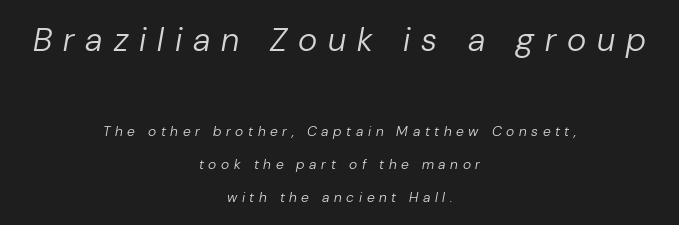
The image shows 33 px regular-weight type, italic (leaning right); set centered, loose line spacing (2.35x), unusually wide letter spacing (+0.33 em), not underlined; the first (top) block is 2.36x larger; low stroke contrast and a medium x-height.
